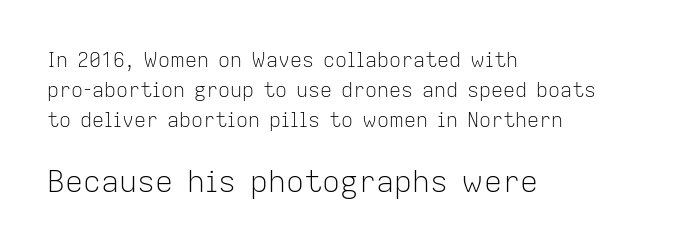
The image shows 30 px light sans-serif type, upright; set left-aligned, normal line spacing (1.51x), normal letter spacing, not underlined; the second (bottom) block is 1.5x larger; low stroke contrast and a medium x-height.
